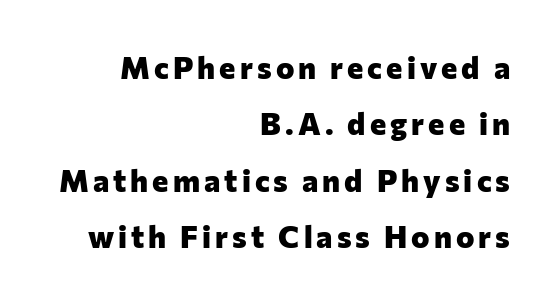
The image shows 31 px heavy sans-serif type, upright; set right-aligned, line spacing 1.82x, not underlined; low stroke contrast and a medium x-height.
